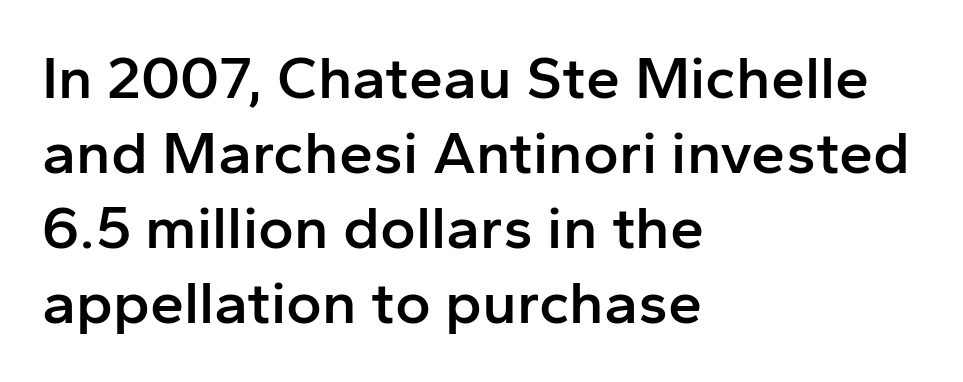
{"serif": "no", "italic": "no", "bold": "semi", "weight": "semibold", "width": "normal", "stroke_contrast": "low", "x_height": "medium", "monospaced": "no", "underline": "no", "align": "left", "line_spacing_ratio": 1.23, "letter_spacing": "normal", "letter_spacing_em": 0.0, "glyph_px": 61}
